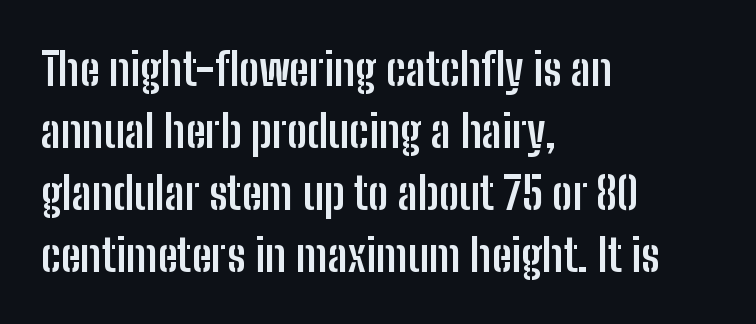
The image shows 45 px semibold, condensed sans-serif type, upright; set left-aligned, normal line spacing (1.38x), normal letter spacing, not underlined; low stroke contrast and a medium x-height.
